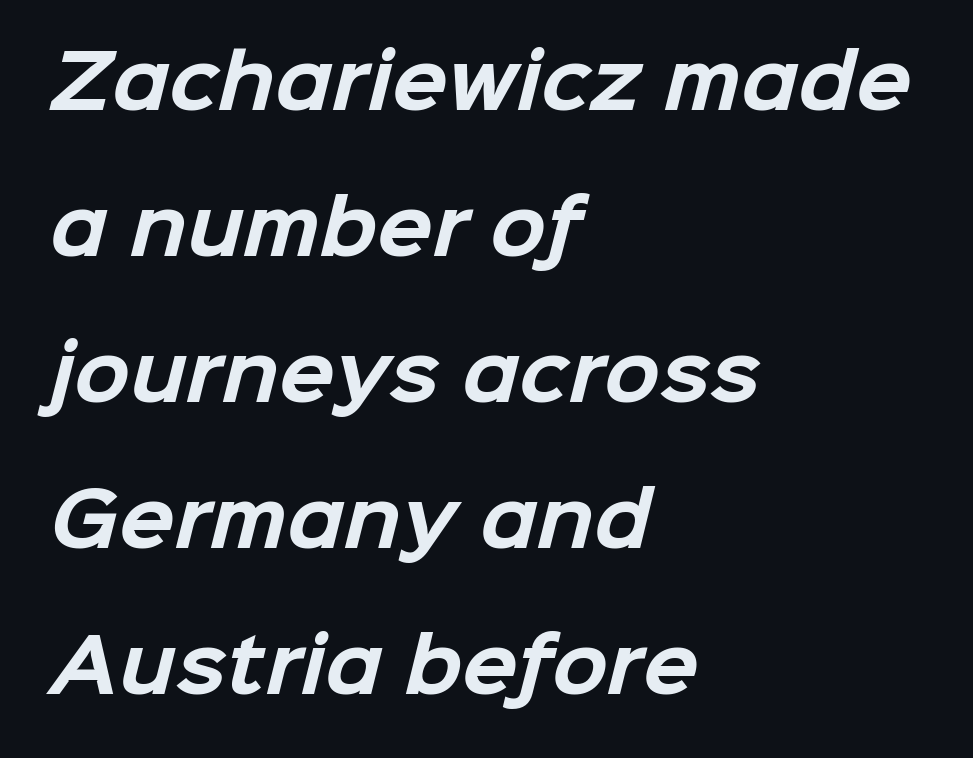
{"serif": "no", "bold": "yes", "weight": "bold", "width": "normal", "stroke_contrast": "low", "x_height": "medium", "monospaced": "no", "underline": "no", "align": "left", "line_spacing": "loose", "line_spacing_ratio": 2.0, "letter_spacing": "normal", "letter_spacing_em": 0.0, "glyph_px": 73}
